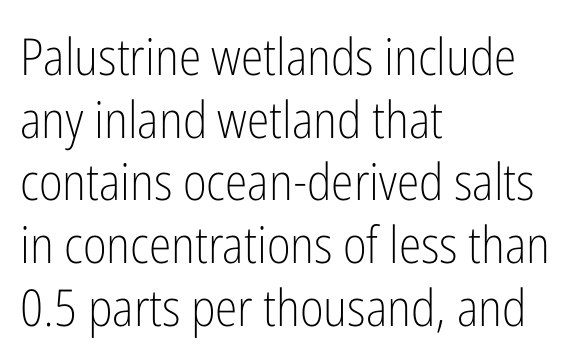
The image shows 51 px light, condensed sans-serif type, upright; set left-aligned, line spacing 1.23x, normal letter spacing, not underlined; low stroke contrast and a medium x-height.
